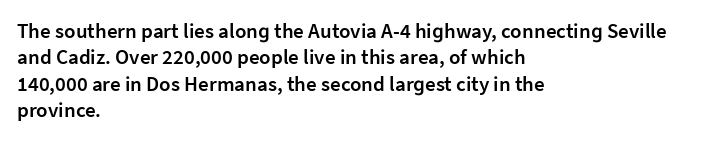
The image shows 21 px text type, upright; set left-aligned, normal line spacing (1.26x), normal letter spacing, not underlined.
